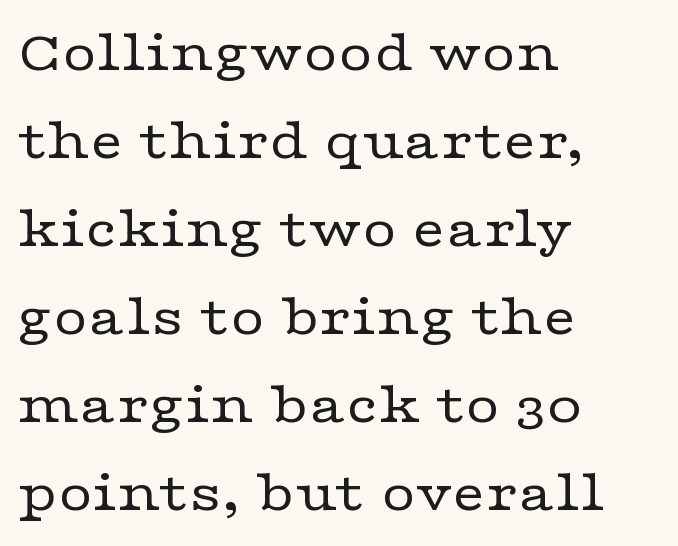
Q: Is the text bold? A: No.
Q: Is the text italic (slanted)? A: No, it is upright.
Q: Is the typeface a serif or a sans-serif typeface? A: Serif.
Q: Is the text underlined? A: No.
Q: How is the paragraph aligned? A: Left-aligned.
Q: Is the spacing between letters normal or unusually wide? A: Normal.
Q: Is the spacing between lines tight, normal or loose? A: Normal.
Q: Width (condensed, normal, or wide)? A: Wide.
Q: Stroke contrast? A: Low.
Q: x-height? A: Medium.
Q: Monospaced? A: No.
